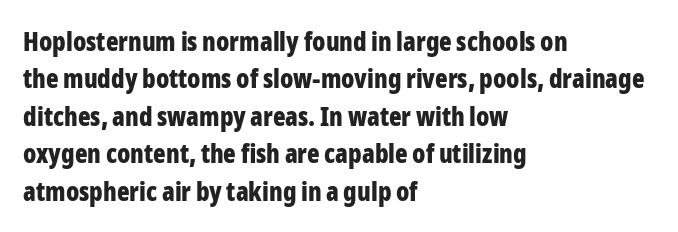
{"italic": "no", "bold": "yes", "underline": "no", "align": "left", "line_spacing": "normal", "line_spacing_ratio": 1.44, "letter_spacing": "normal", "letter_spacing_em": 0.0, "glyph_px": 26}
